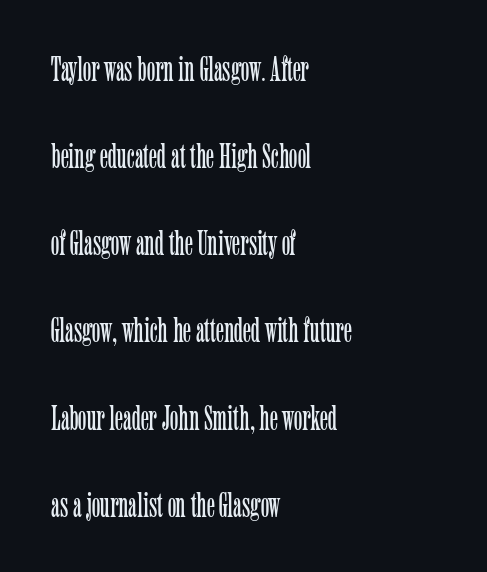
{"serif": "yes", "italic": "no", "bold": "no", "weight": "light", "width": "condensed", "stroke_contrast": "low", "x_height": "medium", "monospaced": "no", "underline": "no", "align": "left", "line_spacing": "loose", "line_spacing_ratio": 2.49, "letter_spacing": "normal", "letter_spacing_em": 0.0, "glyph_px": 35}
